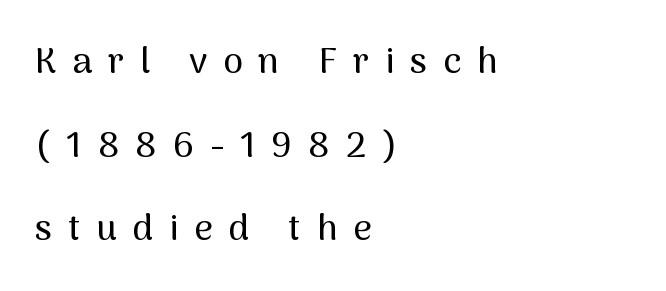
Q: Is the text italic (slanted)? A: No, it is upright.
Q: Is the typeface a serif or a sans-serif typeface? A: Sans-serif.
Q: Is the text underlined? A: No.
Q: How is the paragraph aligned? A: Left-aligned.
Q: Is the spacing between letters normal or unusually wide? A: Unusually wide.
Q: Is the spacing between lines tight, normal or loose? A: Loose.
Q: Width (condensed, normal, or wide)? A: Normal.
Q: Stroke contrast? A: Medium.
Q: x-height? A: Medium.
Q: Monospaced? A: No.
